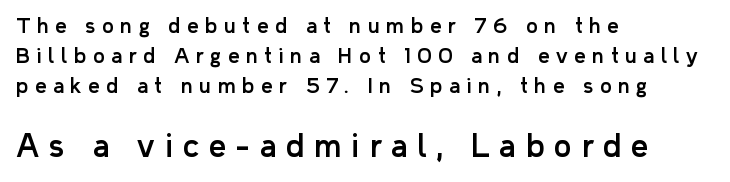
{"serif": "no", "italic": "no", "width": "normal", "stroke_contrast": "low", "x_height": "medium", "monospaced": "no", "underline": "no", "align": "left", "line_spacing": "normal", "line_spacing_ratio": 1.51, "letter_spacing": "wide", "letter_spacing_em": 0.33, "larger_block": "second", "size_ratio": 1.5, "glyph_px": 30}
